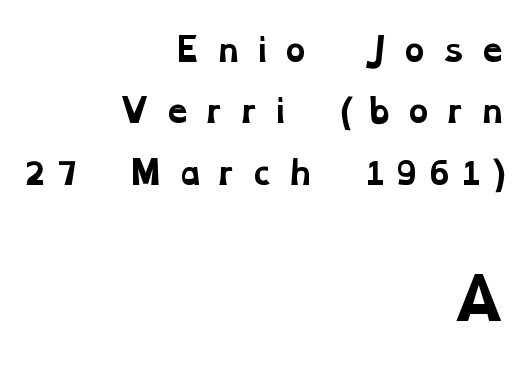
{"serif": "yes", "bold": "yes", "weight": "bold", "width": "wide", "stroke_contrast": "low", "x_height": "medium", "monospaced": "no", "underline": "no", "align": "right", "line_spacing": "loose", "line_spacing_ratio": 1.98, "letter_spacing": "wide", "letter_spacing_em": 0.4, "larger_block": "second", "size_ratio": 1.77, "glyph_px": 55}
